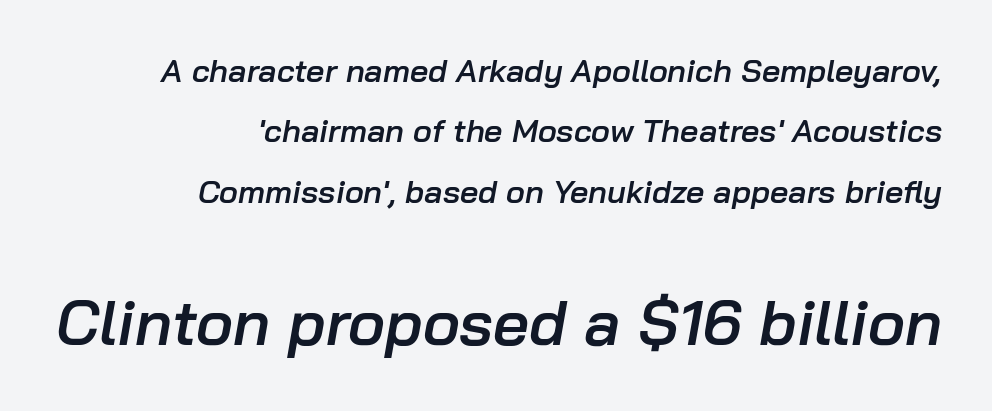
{"italic": "yes", "lean": "right", "slant_degrees": 10, "bold": "semi", "weight": "semibold", "width": "normal", "stroke_contrast": "low", "x_height": "medium", "monospaced": "no", "underline": "no", "align": "right", "line_spacing_ratio": 1.89, "letter_spacing": "normal", "letter_spacing_em": 0.0, "larger_block": "second", "size_ratio": 1.97, "glyph_px": 63}
